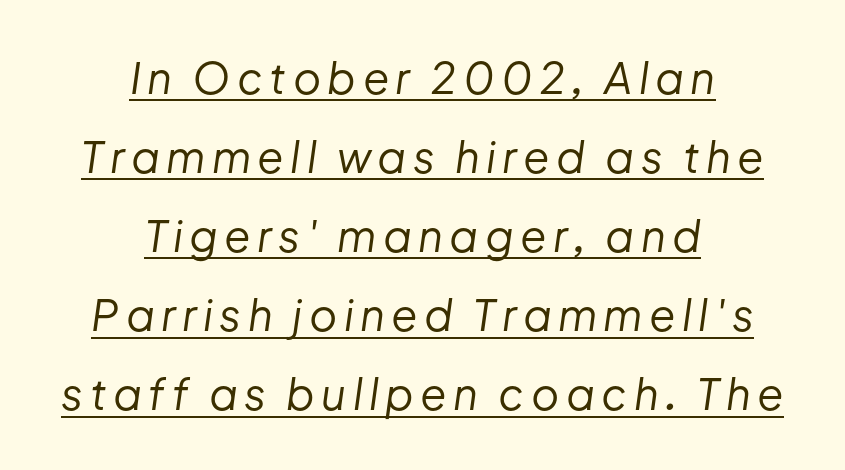
Q: Is the text bold? A: No.
Q: Is the text italic (slanted)? A: Yes, it leans right by about 8 degrees.
Q: Is the text underlined? A: Yes.
Q: How is the paragraph aligned? A: Centered.
Q: Width (condensed, normal, or wide)? A: Normal.
Q: Stroke contrast? A: Low.
Q: x-height? A: Medium.
Q: Monospaced? A: No.
